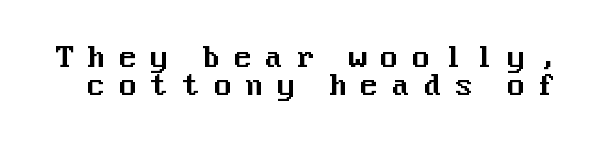
Q: Is the text italic (slanted)? A: No, it is upright.
Q: Is the typeface a serif or a sans-serif typeface? A: Sans-serif.
Q: Is the text underlined? A: No.
Q: Is the spacing between letters normal or unusually wide? A: Unusually wide.
Q: Is the spacing between lines tight, normal or loose? A: Tight.
Q: Width (condensed, normal, or wide)? A: Normal.
Q: Stroke contrast? A: Medium.
Q: x-height? A: Medium.
